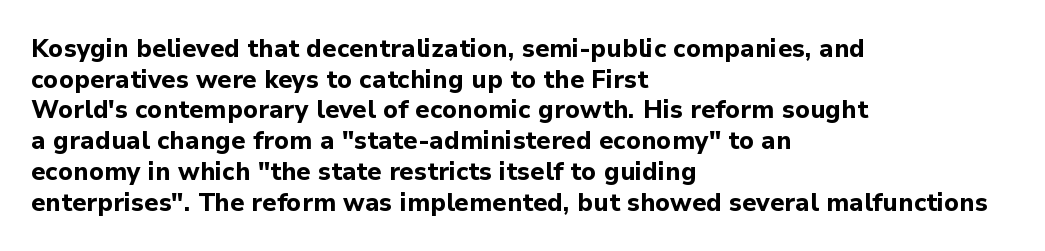
{"italic": "no", "bold": "yes", "underline": "no", "align": "left", "line_spacing_ratio": 1.23, "letter_spacing": "normal", "letter_spacing_em": 0.0, "glyph_px": 25}
